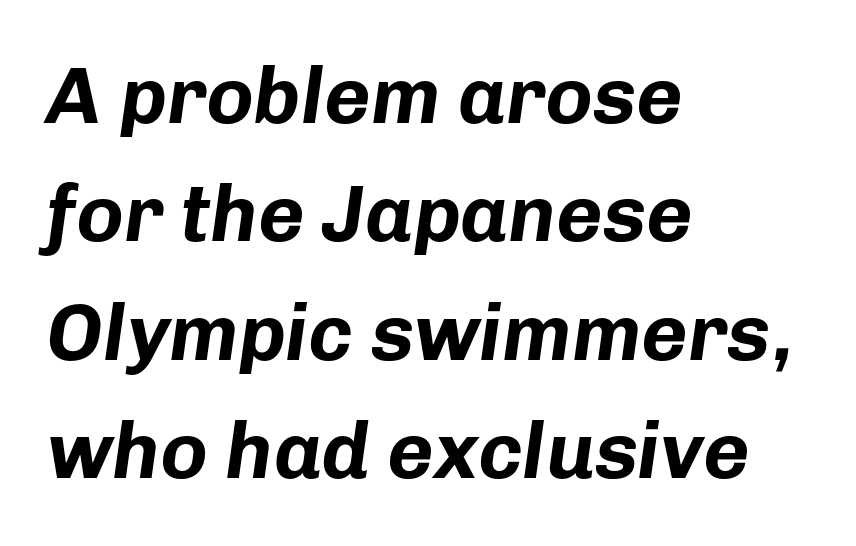
You'd pick this weight for a headline — it's a proper bold. The setting favours the left margin, as ordinary paragraphs usually do. This rendering features lettering with no underline. Proportional: the letters do not fall into vertical columns.
